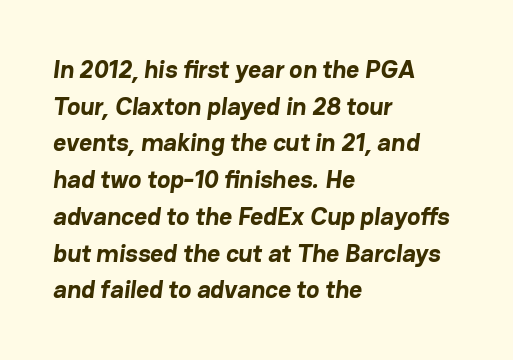
The image shows 25 px bold type; set left-aligned, normal line spacing (1.47x), normal letter spacing, not underlined.
